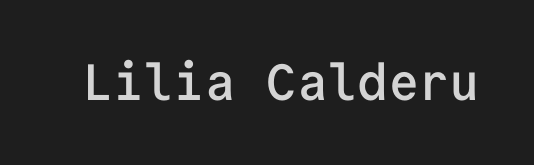
Q: Is the text bold? A: Semi-bold.
Q: Is the text italic (slanted)? A: No, it is upright.
Q: Is the typeface a serif or a sans-serif typeface? A: Sans-serif.
Q: Is the text underlined? A: No.
Q: Is the spacing between letters normal or unusually wide? A: Normal.
Q: Width (condensed, normal, or wide)? A: Normal.
Q: Stroke contrast? A: Low.
Q: x-height? A: Medium.
Q: Monospaced? A: Yes.
